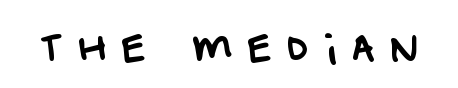
The image shows 35 px sans-serif type; set unusually wide letter spacing (+0.44 em), not underlined; low stroke contrast and a large x-height.
